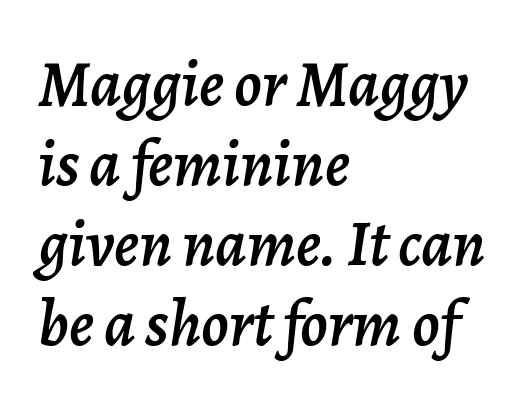
The image shows 65 px text type, italic (leaning right); set left-aligned, line spacing 1.23x, normal letter spacing, not underlined; low stroke contrast and a medium x-height.
